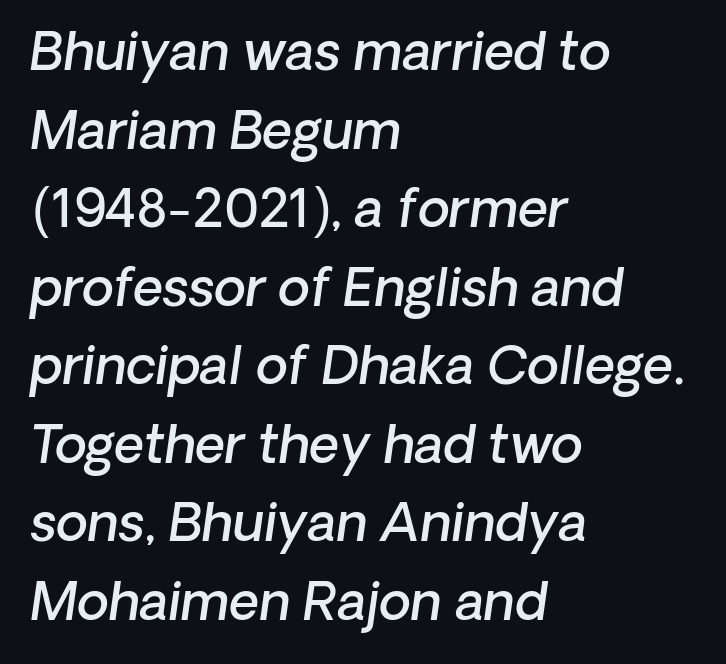
If you drew a line through each stem, it would be angled. The type is set solid horizontally, with unmodified tracking. The letters advance in unequal steps, a hallmark of proportional type. A normal amount of white space separates one row of letters from the next. The string is rendered with underlining switched off.
